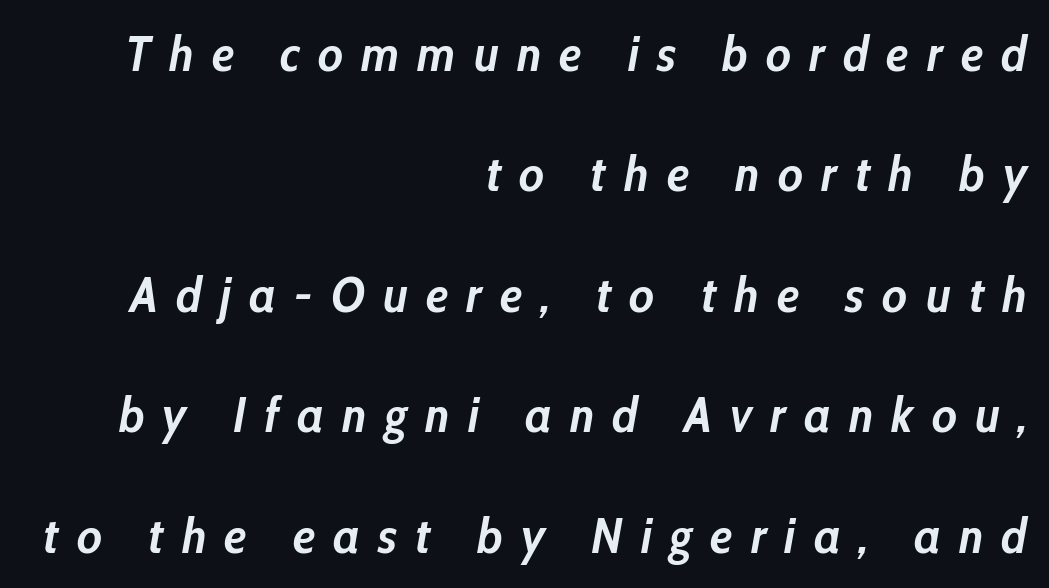
Q: Is the text bold? A: Yes.
Q: Is the text italic (slanted)? A: Yes, it leans right by about 10 degrees.
Q: Is the text underlined? A: No.
Q: How is the paragraph aligned? A: Right-aligned.
Q: Is the spacing between letters normal or unusually wide? A: Unusually wide.
Q: Is the spacing between lines tight, normal or loose? A: Loose.
Q: Width (condensed, normal, or wide)? A: Condensed.
Q: Stroke contrast? A: Low.
Q: x-height? A: Medium.
Q: Monospaced? A: No.
